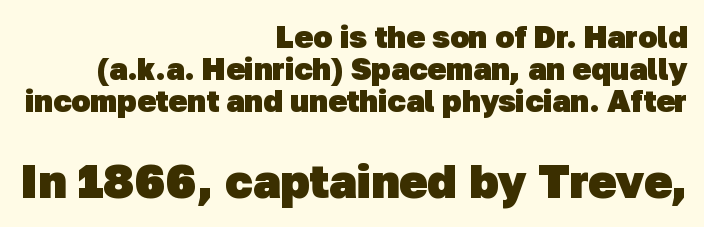
The image shows 47 px heavy sans-serif type; set right-aligned, tight line spacing (1.04x), normal letter spacing, not underlined; the second (bottom) block is 1.52x larger; low stroke contrast and a medium x-height.
